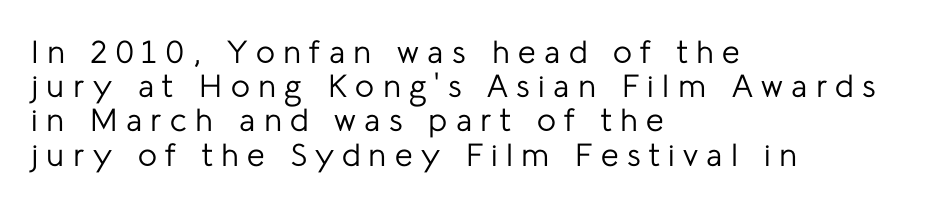
Q: Is the text bold? A: No.
Q: Is the text italic (slanted)? A: No, it is upright.
Q: Is the typeface a serif or a sans-serif typeface? A: Sans-serif.
Q: Is the text underlined? A: No.
Q: How is the paragraph aligned? A: Left-aligned.
Q: Is the spacing between letters normal or unusually wide? A: Unusually wide.
Q: Is the spacing between lines tight, normal or loose? A: Tight.
Q: Width (condensed, normal, or wide)? A: Normal.
Q: Stroke contrast? A: Low.
Q: x-height? A: Medium.
Q: Monospaced? A: No.
